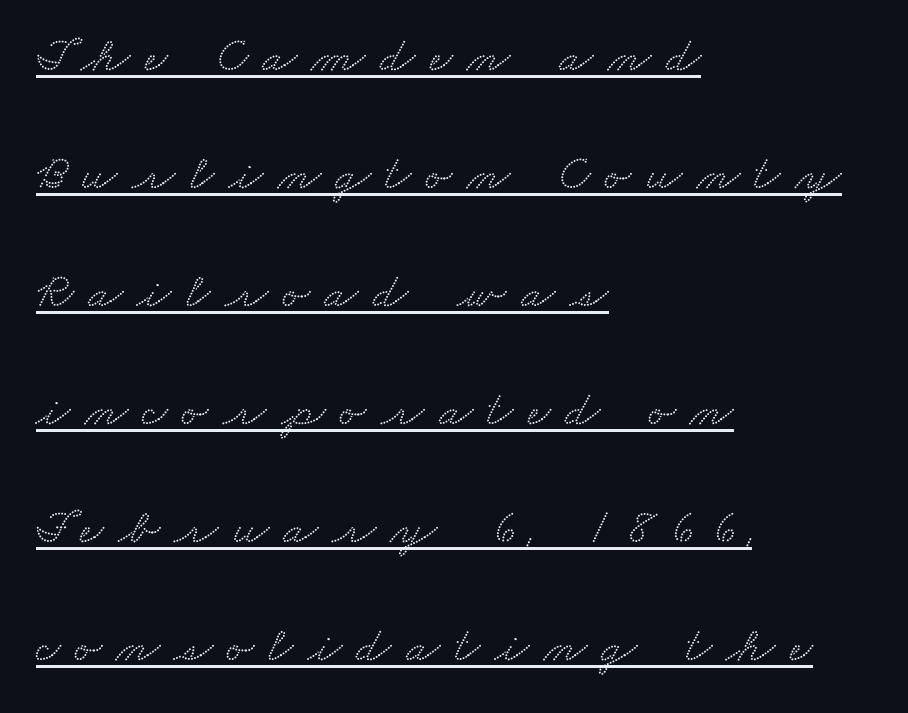
The image shows 50 px wide serif type; set left-aligned, loose line spacing (2.36x), unusually wide letter spacing (+0.29 em), underlined; medium stroke contrast and a small x-height.
